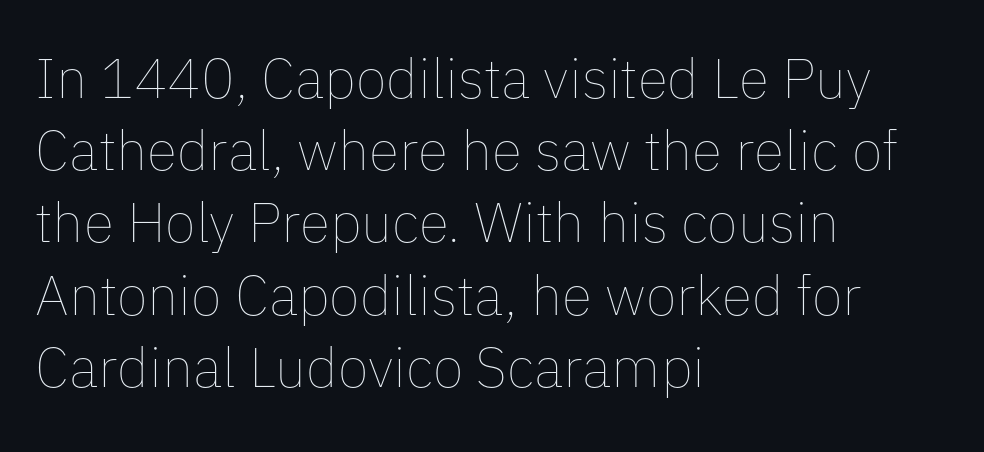
Is the letter spacing exaggerated? No — it looks like the ordinary default. Is the stroke heavy? The answer is a plain regular-or-lighter. Regular leading. Plain, unruled lines of type.
